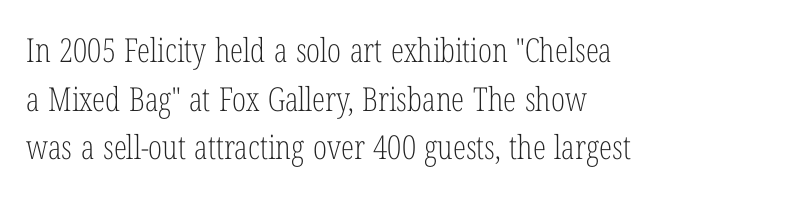
{"serif": "yes", "italic": "no", "bold": "no", "weight": "light", "width": "condensed", "stroke_contrast": "low", "x_height": "medium", "monospaced": "no", "underline": "no", "align": "left", "line_spacing": "normal", "line_spacing_ratio": 1.47, "letter_spacing": "normal", "letter_spacing_em": 0.0, "glyph_px": 33}
